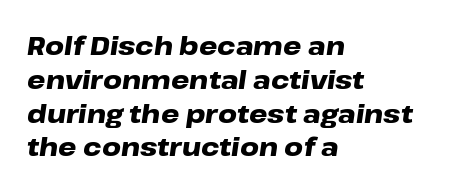
The image shows 26 px bold type, italic (leaning right); set left-aligned, normal line spacing (1.3x), normal letter spacing, not underlined.
